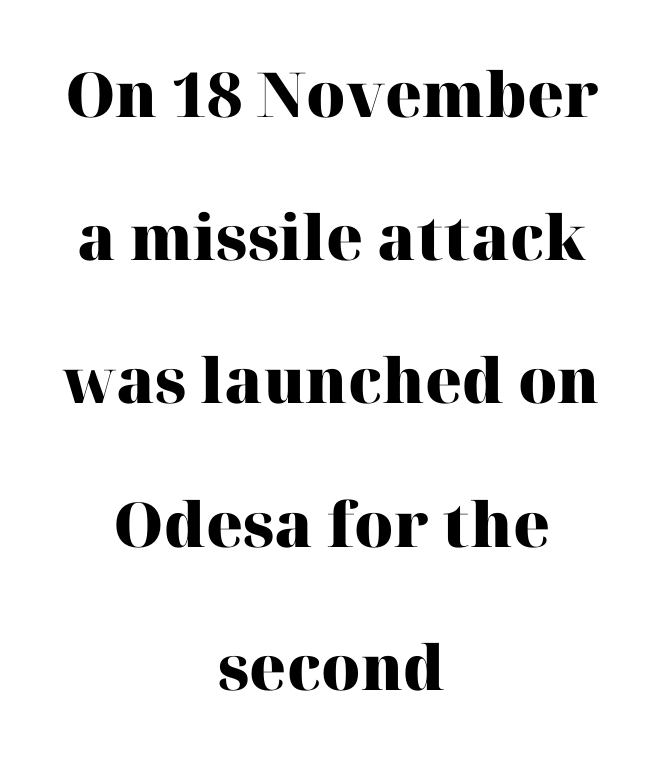
The letters advance in unequal steps, a hallmark of proportional type. This sample is center-justified, so both line endings float freely. Every stem runs plumb, perpendicular to the baseline. Rule under the text: the space is simply empty. Font category for this specimen: serif.
